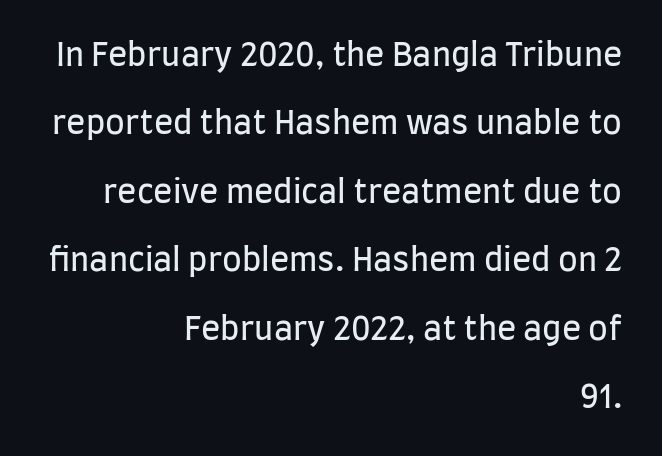
The image shows 32 px regular-weight, condensed sans-serif type, upright; set right-aligned, loose line spacing (2.14x), normal letter spacing, not underlined; low stroke contrast and a large x-height.
